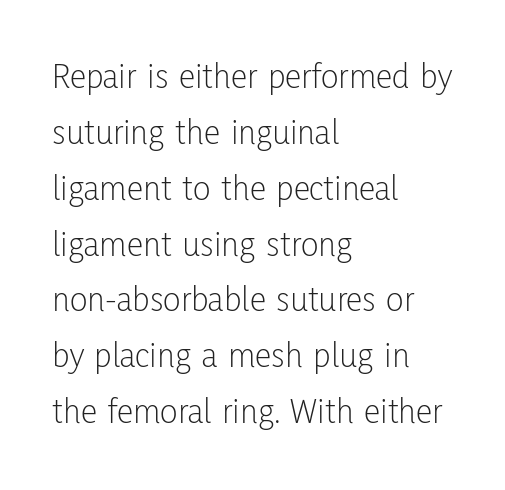
The image shows 37 px light, condensed sans-serif type, upright; set left-aligned, normal line spacing (1.51x), normal letter spacing, not underlined; low stroke contrast and a medium x-height.
